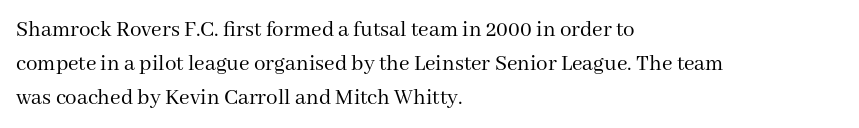
Q: Is the text bold? A: No.
Q: Is the text italic (slanted)? A: No, it is upright.
Q: Is the text underlined? A: No.
Q: How is the paragraph aligned? A: Left-aligned.
Q: Is the spacing between letters normal or unusually wide? A: Normal.
Q: Is the spacing between lines tight, normal or loose? A: Normal.
